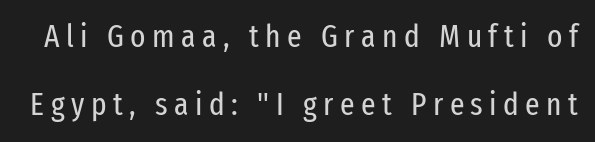
What's the leading like? Stretched, with rows far apart. The area under the type is left untouched. Does the type have serifs? No, each stem ends abruptly. The type sits square on the baseline with zero lean.
